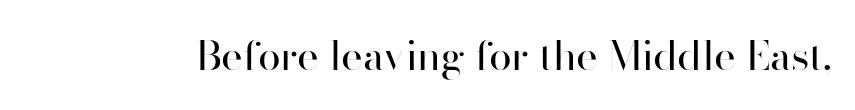
The image shows 41 px regular-weight sans-serif type, upright; set normal letter spacing, not underlined; high stroke contrast and a small x-height.
